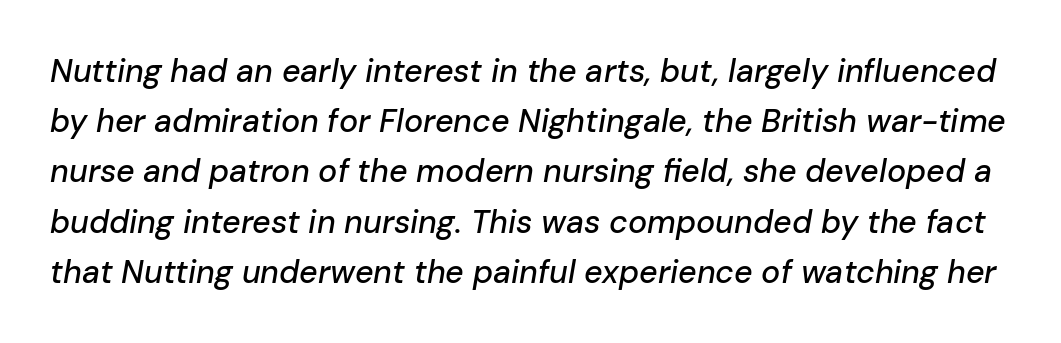
Q: Is the text italic (slanted)? A: Yes, it leans right by about 10 degrees.
Q: Is the text underlined? A: No.
Q: Is the spacing between letters normal or unusually wide? A: Normal.
Q: Is the spacing between lines tight, normal or loose? A: Normal.
Q: Width (condensed, normal, or wide)? A: Normal.
Q: Stroke contrast? A: Low.
Q: x-height? A: Medium.
Q: Monospaced? A: No.
